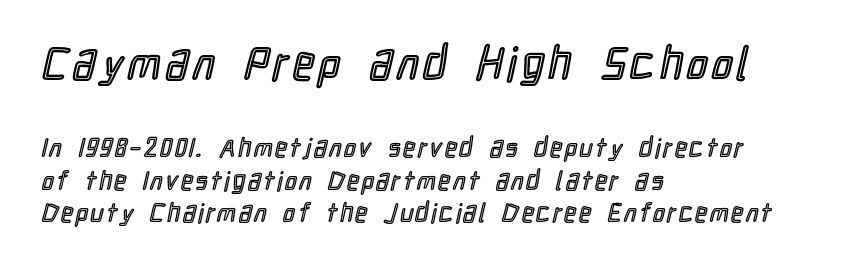
The image shows 46 px condensed type; set left-aligned, normal line spacing (1.25x), not underlined; the first (top) block is 1.77x larger; a medium x-height.
